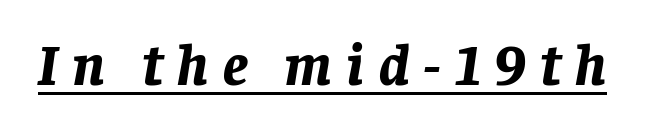
A typesetter would mark this as italic. Think of a printed novel: that variable character pitch is what you see here. This rendering widens character spacing well past its baseline value. Plenty of ink on the page — the face is bold.
